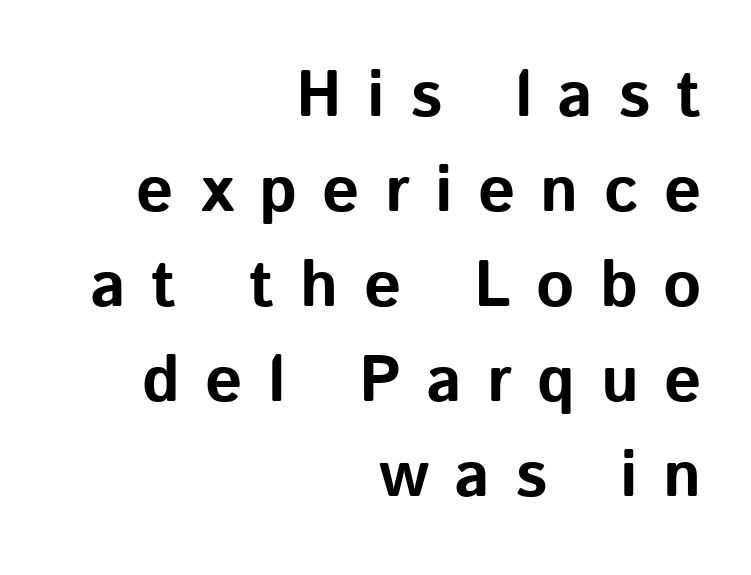
The image shows 65 px bold sans-serif type, upright; set right-aligned, normal line spacing (1.46x), unusually wide letter spacing (+0.39 em), not underlined; low stroke contrast and a medium x-height.
